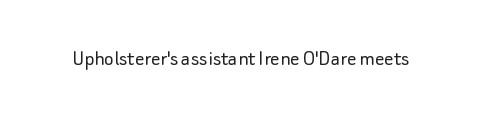
Q: Is the text bold? A: No.
Q: Is the text italic (slanted)? A: No, it is upright.
Q: Is the text underlined? A: No.
Q: Is the spacing between letters normal or unusually wide? A: Normal.
